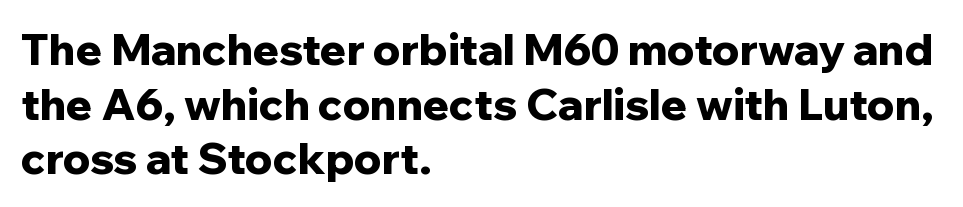
The image shows 43 px bold sans-serif type, upright; set left-aligned, normal line spacing (1.27x), normal letter spacing, not underlined; low stroke contrast and a medium x-height.
